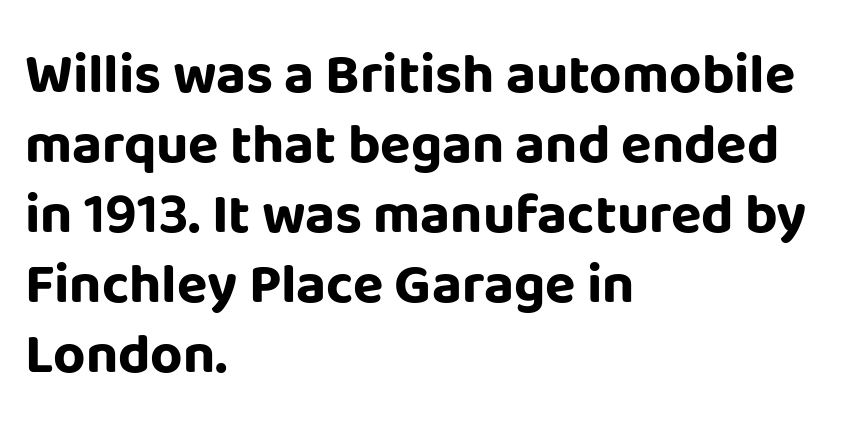
{"serif": "no", "italic": "no", "bold": "yes", "weight": "bold", "width": "normal", "stroke_contrast": "low", "x_height": "large", "monospaced": "no", "underline": "no", "align": "left", "line_spacing": "normal", "line_spacing_ratio": 1.25, "letter_spacing": "normal", "letter_spacing_em": 0.0, "glyph_px": 56}
